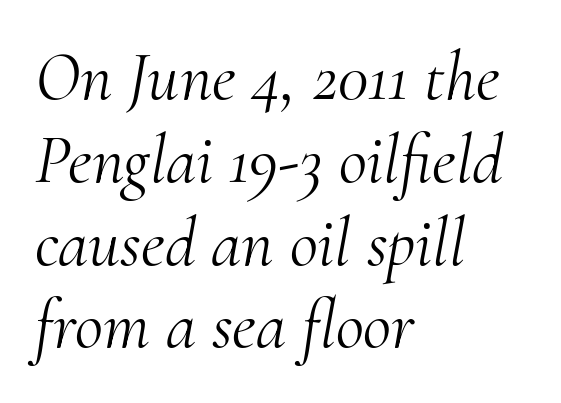
Q: Is the text bold? A: No.
Q: Is the text italic (slanted)? A: Yes, it leans right by about 10 degrees.
Q: Is the typeface a serif or a sans-serif typeface? A: Serif.
Q: Is the text underlined? A: No.
Q: How is the paragraph aligned? A: Left-aligned.
Q: Is the spacing between letters normal or unusually wide? A: Normal.
Q: Width (condensed, normal, or wide)? A: Normal.
Q: Stroke contrast? A: Medium.
Q: x-height? A: Small.
Q: Monospaced? A: No.
